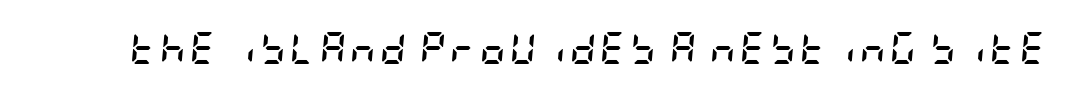
Q: Is the text bold? A: Yes.
Q: Is the text italic (slanted)? A: Yes, it leans right by about 5 degrees.
Q: Is the text underlined? A: No.
Q: Width (condensed, normal, or wide)? A: Condensed.
Q: Stroke contrast? A: Low.
Q: x-height? A: Large.
